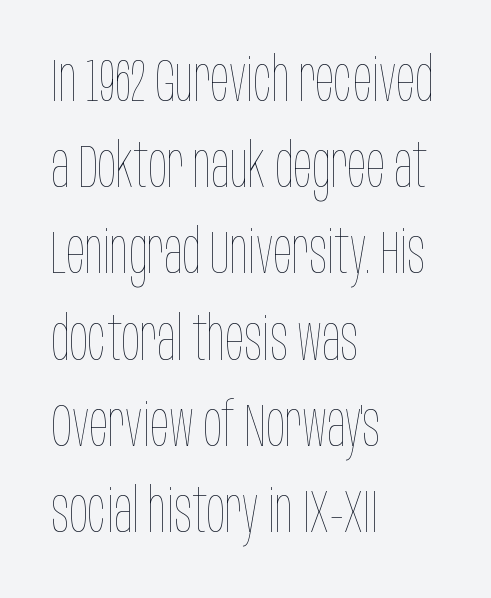
Q: Is the text bold? A: No.
Q: Is the text italic (slanted)? A: No, it is upright.
Q: Is the text underlined? A: No.
Q: How is the paragraph aligned? A: Left-aligned.
Q: Is the spacing between letters normal or unusually wide? A: Normal.
Q: Is the spacing between lines tight, normal or loose? A: Normal.
Q: Width (condensed, normal, or wide)? A: Condensed.
Q: Stroke contrast? A: Low.
Q: x-height? A: Large.
Q: Monospaced? A: No.
